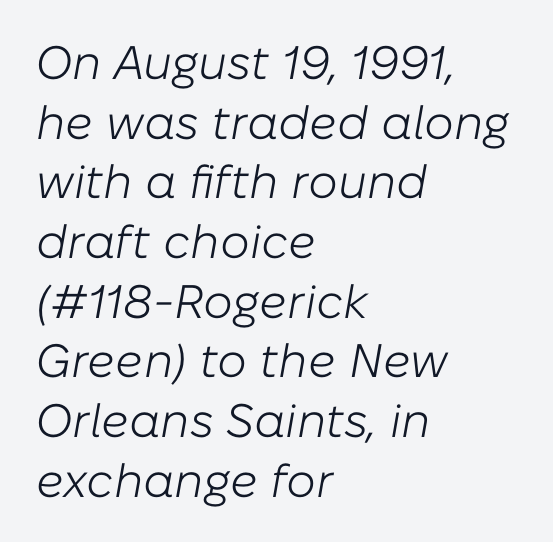
The image shows 47 px light type, italic (leaning right); set left-aligned, normal line spacing (1.27x), normal letter spacing, not underlined; low stroke contrast and a medium x-height.
